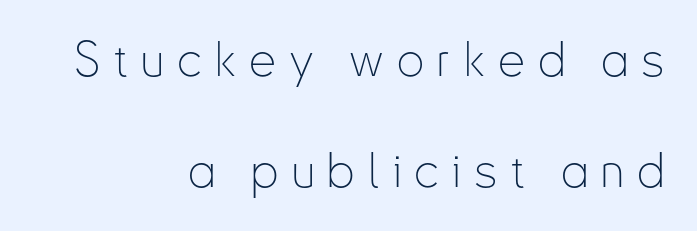
{"serif": "no", "italic": "no", "bold": "no", "weight": "thin", "width": "condensed", "stroke_contrast": "low", "x_height": "small", "monospaced": "no", "underline": "no", "align": "right", "line_spacing": "loose", "line_spacing_ratio": 2.31, "letter_spacing": "wide", "letter_spacing_em": 0.27, "glyph_px": 48}
